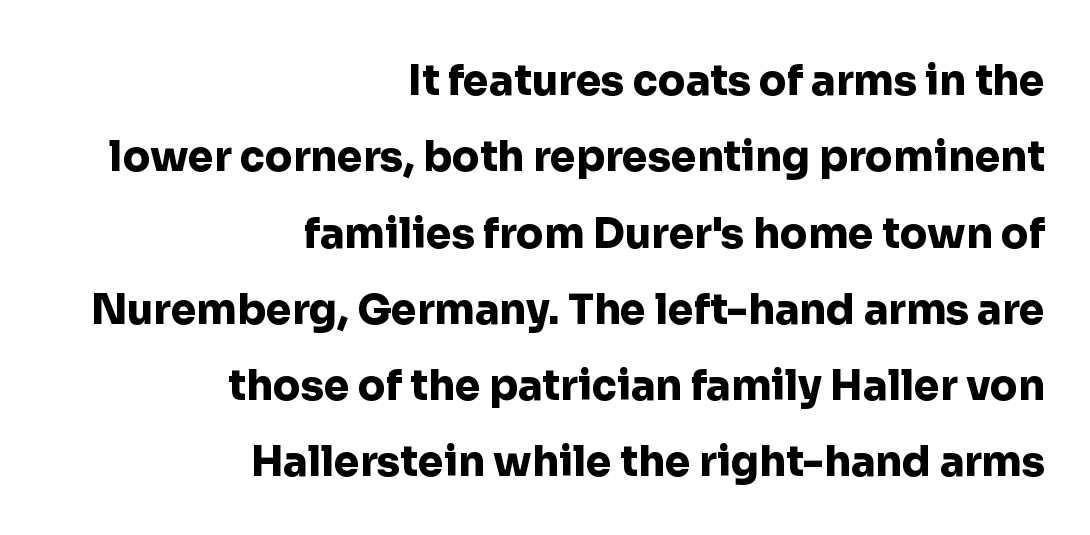
Q: Is the text bold? A: Yes.
Q: Is the text italic (slanted)? A: No, it is upright.
Q: Is the typeface a serif or a sans-serif typeface? A: Sans-serif.
Q: Is the text underlined? A: No.
Q: How is the paragraph aligned? A: Right-aligned.
Q: Is the spacing between letters normal or unusually wide? A: Normal.
Q: Width (condensed, normal, or wide)? A: Normal.
Q: Stroke contrast? A: Low.
Q: x-height? A: Medium.
Q: Monospaced? A: No.
